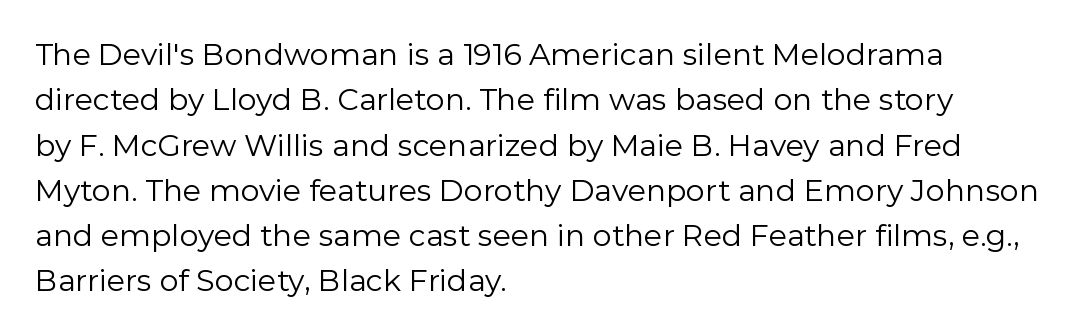
Is this a fixed-width face? No — the glyphs have proportional, varying widths. Stroke thickness stays within the range of a standard reading face or lighter. These lines are composed in type without serifs. Reading down the column, the eye jumps a familiar distance to each next line. Posture: upright roman.
